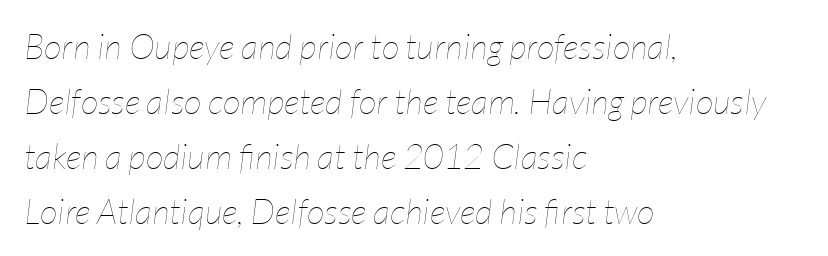
The strokes are not fattened; the text isn't bold. The face used here is proportionally spaced, like ordinary book or web type. A student would call this left alignment; a typographer would say flush left, rag right. This is oblique type, the kind used for emphasis or titles.
